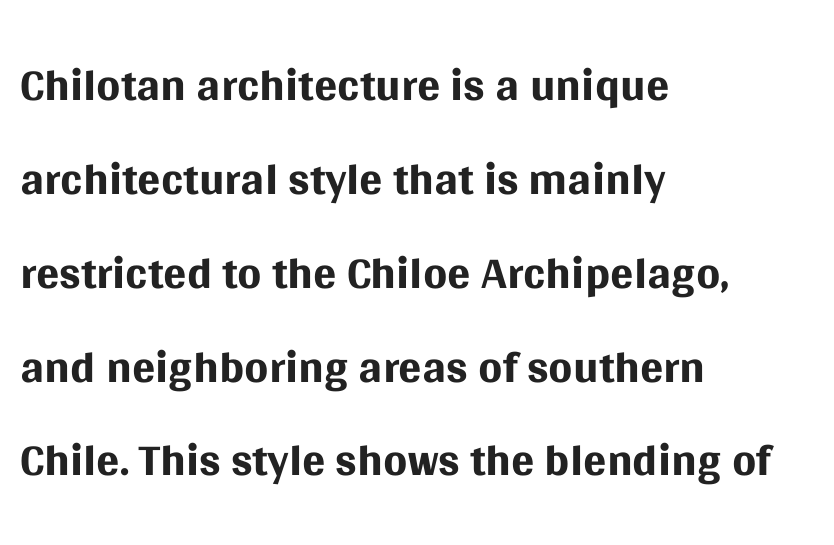
{"serif": "no", "italic": "no", "bold": "no", "weight": "regular", "width": "normal", "stroke_contrast": "medium", "x_height": "large", "monospaced": "no", "underline": "no", "align": "left", "line_spacing": "normal", "line_spacing_ratio": 1.36, "letter_spacing": "normal", "letter_spacing_em": 0.0, "glyph_px": 69}
